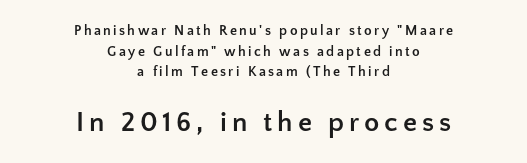
The image shows 28 px semibold sans-serif type, upright; set centered, normal line spacing (1.47x), not underlined; the second (bottom) block is 2.0x larger; low stroke contrast and a medium x-height.
